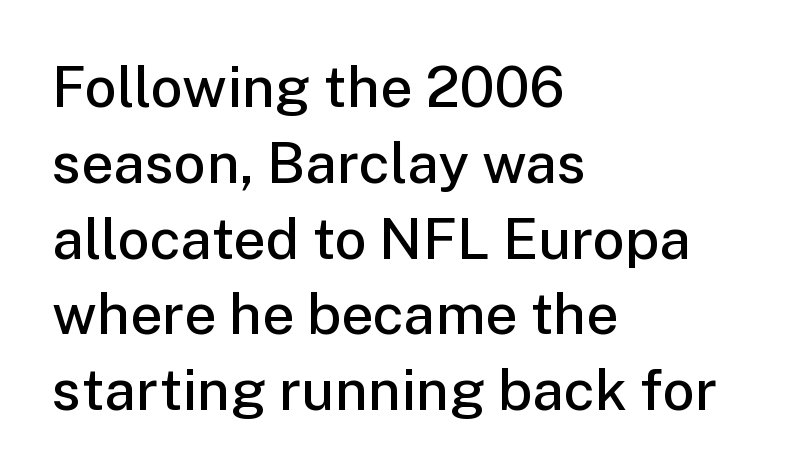
{"serif": "no", "italic": "no", "bold": "semi", "weight": "semibold", "width": "normal", "stroke_contrast": "low", "x_height": "medium", "monospaced": "no", "underline": "no", "align": "left", "line_spacing": "normal", "line_spacing_ratio": 1.33, "letter_spacing": "normal", "letter_spacing_em": 0.0, "glyph_px": 57}
